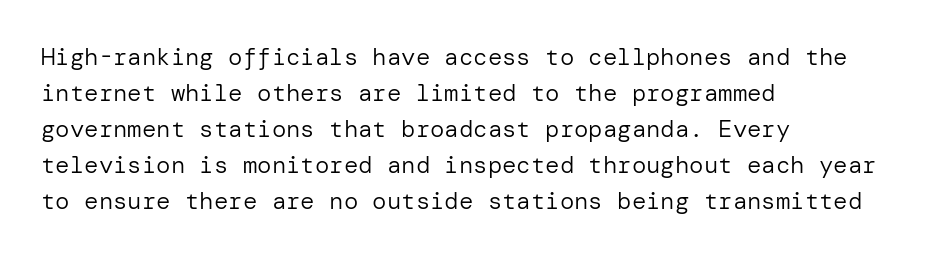
{"italic": "no", "bold": "no", "underline": "no", "align": "left", "line_spacing": "normal", "line_spacing_ratio": 1.5, "letter_spacing": "normal", "letter_spacing_em": 0.0, "glyph_px": 24}
